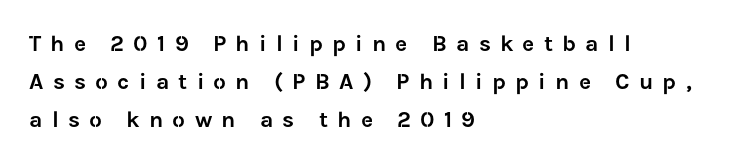
In terms of posture, this sample is upright. Words float on clear page, feet unadorned. Leftover space on each line is placed entirely after the last word. Successive baselines arrive at the customary interval.
